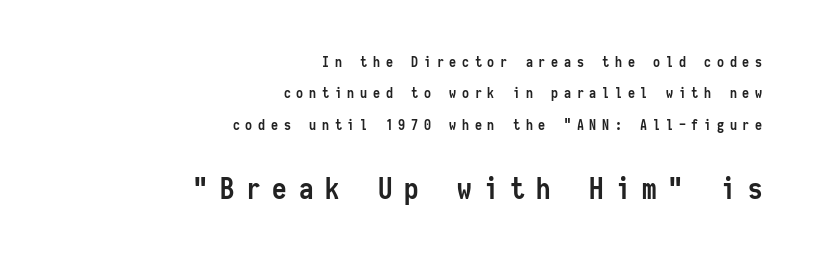
{"serif": "no", "italic": "no", "bold": "yes", "weight": "semibold", "width": "condensed", "stroke_contrast": "low", "x_height": "medium", "monospaced": "yes", "underline": "no", "align": "right", "line_spacing": "loose", "line_spacing_ratio": 2.24, "letter_spacing": "wide", "letter_spacing_em": 0.41, "larger_block": "second", "size_ratio": 2.07, "glyph_px": 29}
